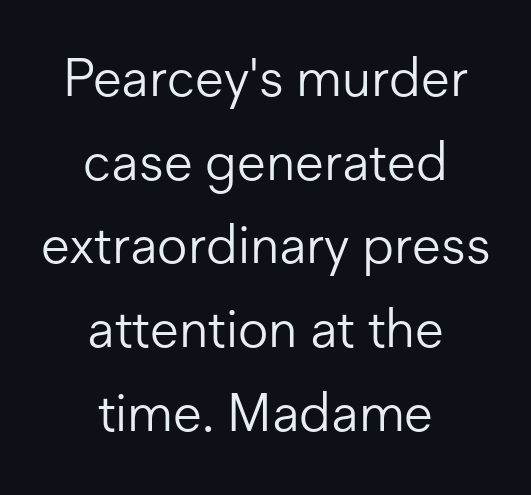
The strokes carry an ordinary text weight at most. Font category for this specimen: sans-serif. What stands out about the letter spacing? Nothing — it is the standard amount. Rendered with straight, roman letterforms. Vertically, the passage feels balanced, rows spaced as you'd expect. If you folded the block vertically in half, each line would mirror itself in length.
